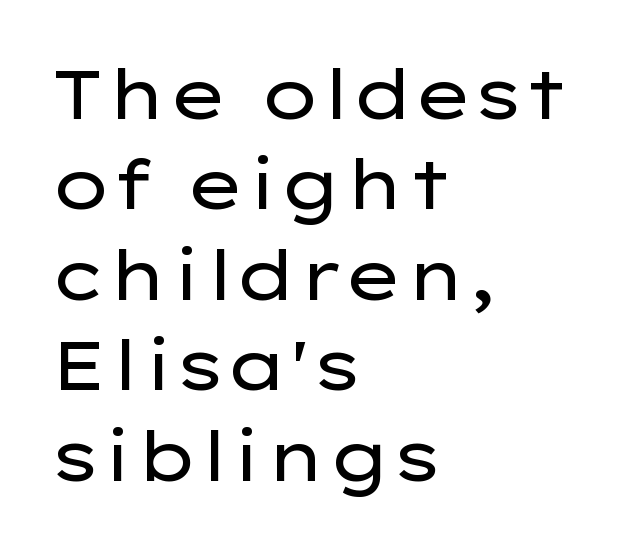
{"serif": "no", "italic": "no", "bold": "no", "weight": "regular", "width": "wide", "stroke_contrast": "low", "x_height": "medium", "monospaced": "no", "underline": "no", "align": "left", "line_spacing": "normal", "line_spacing_ratio": 1.31, "letter_spacing": "normal", "letter_spacing_em": 0.0, "glyph_px": 69}
